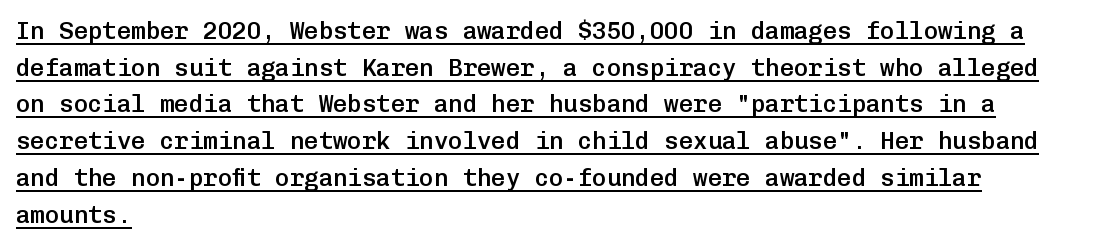
Q: Is the text bold? A: Semi-bold.
Q: Is the text italic (slanted)? A: No, it is upright.
Q: Is the text underlined? A: Yes.
Q: How is the paragraph aligned? A: Left-aligned.
Q: Is the spacing between letters normal or unusually wide? A: Normal.
Q: Is the spacing between lines tight, normal or loose? A: Normal.
